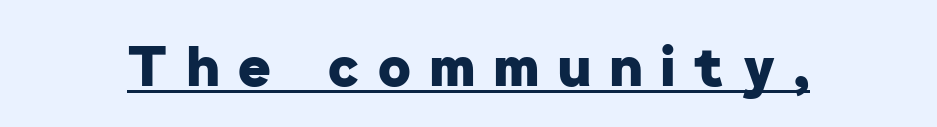
{"serif": "no", "bold": "yes", "weight": "heavy", "width": "normal", "stroke_contrast": "low", "x_height": "medium", "monospaced": "no", "underline": "yes", "letter_spacing": "wide", "letter_spacing_em": 0.34, "glyph_px": 56}
